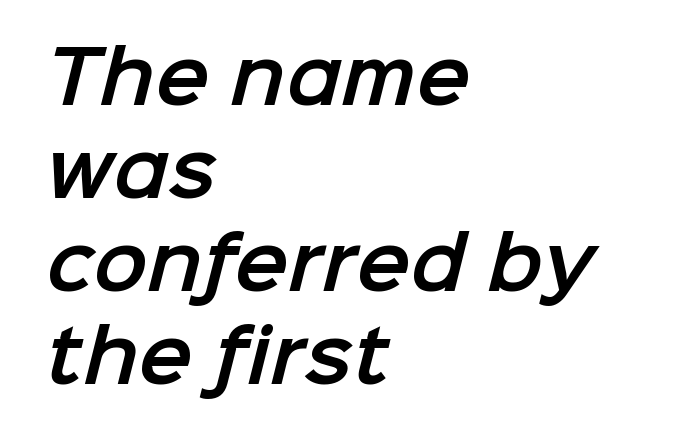
The image shows 72 px sans-serif type; set left-aligned, normal line spacing (1.29x), normal letter spacing, not underlined; low stroke contrast and a medium x-height.
